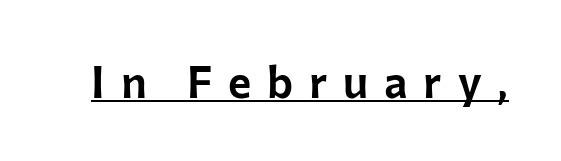
The image shows 44 px sans-serif type, upright; set unusually wide letter spacing (+0.36 em), underlined; low stroke contrast and a medium x-height.
